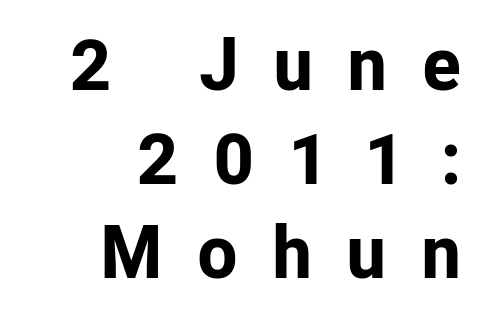
The image shows 74 px bold sans-serif type, upright; set right-aligned, normal line spacing (1.27x), unusually wide letter spacing (+0.46 em), not underlined; low stroke contrast and a medium x-height.
